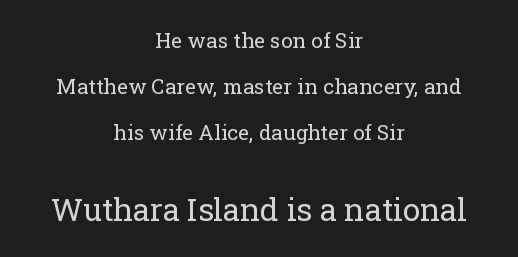
Q: Is the text bold? A: No.
Q: Is the text italic (slanted)? A: No, it is upright.
Q: Is the typeface a serif or a sans-serif typeface? A: Serif.
Q: Is the text underlined? A: No.
Q: How is the paragraph aligned? A: Centered.
Q: Is the spacing between letters normal or unusually wide? A: Normal.
Q: Is the spacing between lines tight, normal or loose? A: Loose.
Q: Which block of text is set in a larger size, the first (top) or the second (bottom)? A: The second (bottom) one.
Q: Width (condensed, normal, or wide)? A: Normal.
Q: Stroke contrast? A: Low.
Q: x-height? A: Medium.
Q: Monospaced? A: No.
